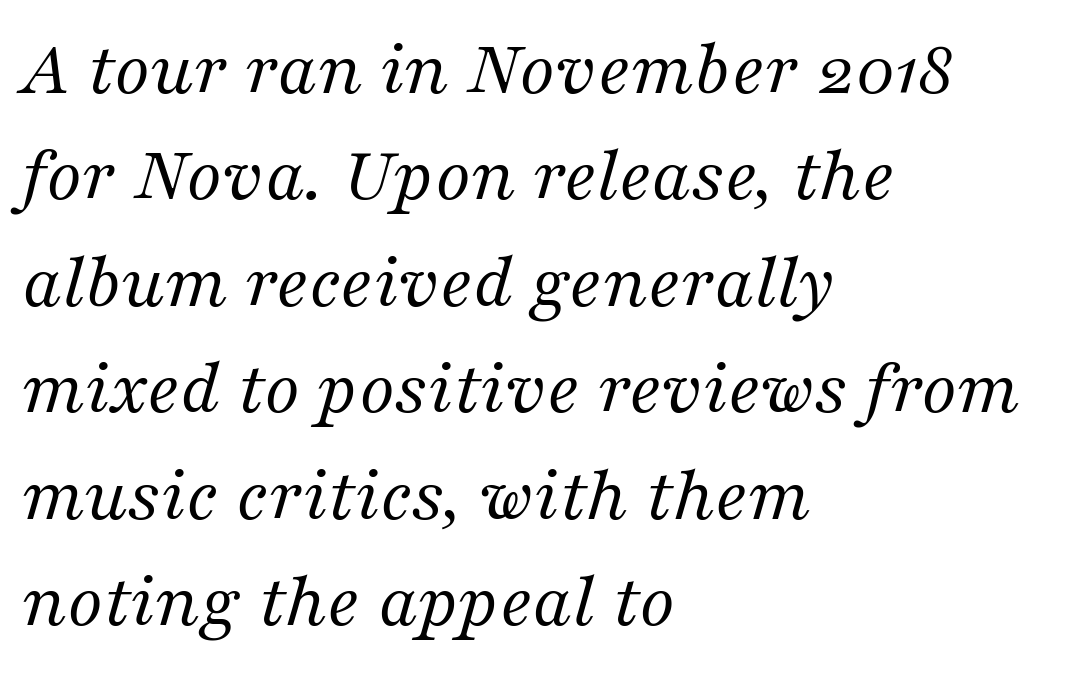
Q: Is the text bold? A: No.
Q: Is the text italic (slanted)? A: Yes, it leans right by about 16 degrees.
Q: Is the typeface a serif or a sans-serif typeface? A: Serif.
Q: Is the text underlined? A: No.
Q: How is the paragraph aligned? A: Left-aligned.
Q: Is the spacing between letters normal or unusually wide? A: Normal.
Q: Is the spacing between lines tight, normal or loose? A: Normal.
Q: Width (condensed, normal, or wide)? A: Normal.
Q: Stroke contrast? A: Medium.
Q: x-height? A: Medium.
Q: Monospaced? A: No.
